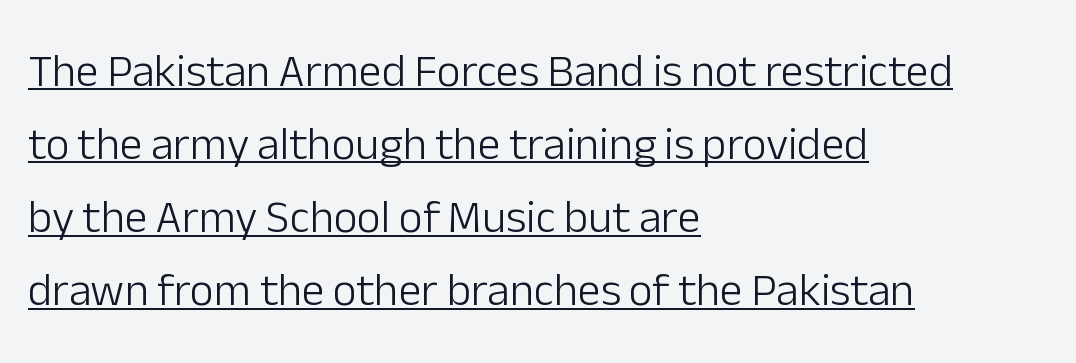
The image shows 46 px light sans-serif type, upright; set left-aligned, normal line spacing (1.59x), normal letter spacing, underlined; low stroke contrast and a medium x-height.
